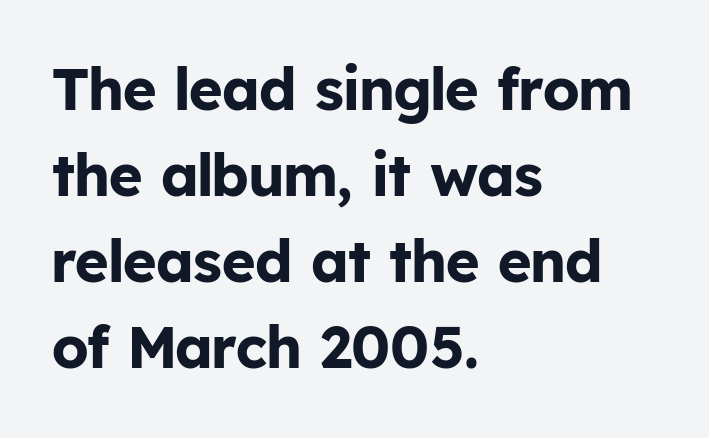
Q: Is the text bold? A: Yes.
Q: Is the text italic (slanted)? A: No, it is upright.
Q: Is the typeface a serif or a sans-serif typeface? A: Sans-serif.
Q: Is the text underlined? A: No.
Q: How is the paragraph aligned? A: Left-aligned.
Q: Is the spacing between letters normal or unusually wide? A: Normal.
Q: Is the spacing between lines tight, normal or loose? A: Normal.
Q: Width (condensed, normal, or wide)? A: Normal.
Q: Stroke contrast? A: Low.
Q: x-height? A: Medium.
Q: Monospaced? A: No.
